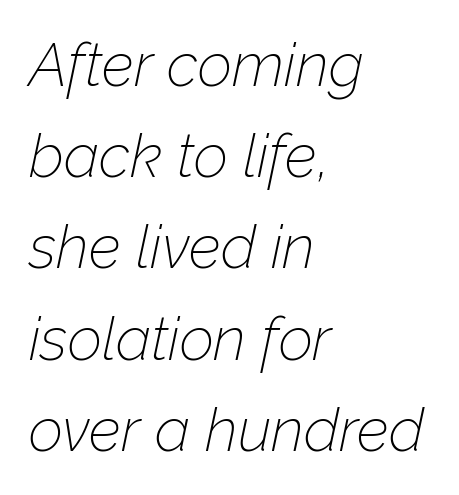
Q: Is the text bold? A: No.
Q: Is the text italic (slanted)? A: Yes, it leans right by about 12 degrees.
Q: Is the text underlined? A: No.
Q: How is the paragraph aligned? A: Left-aligned.
Q: Is the spacing between letters normal or unusually wide? A: Normal.
Q: Is the spacing between lines tight, normal or loose? A: Normal.
Q: Width (condensed, normal, or wide)? A: Normal.
Q: Stroke contrast? A: Low.
Q: x-height? A: Medium.
Q: Monospaced? A: No.
